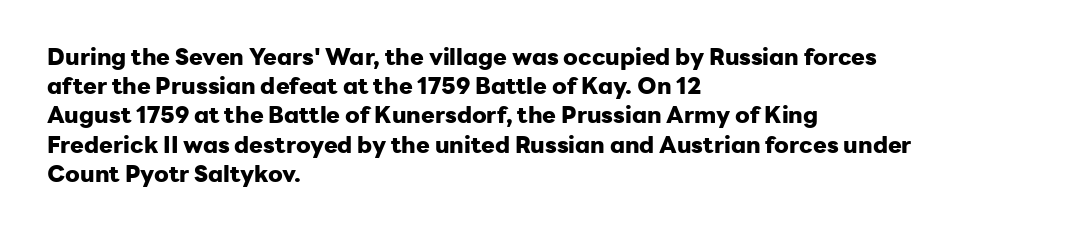
The image shows 23 px bold type, upright; set left-aligned, normal line spacing (1.27x), normal letter spacing, not underlined.
